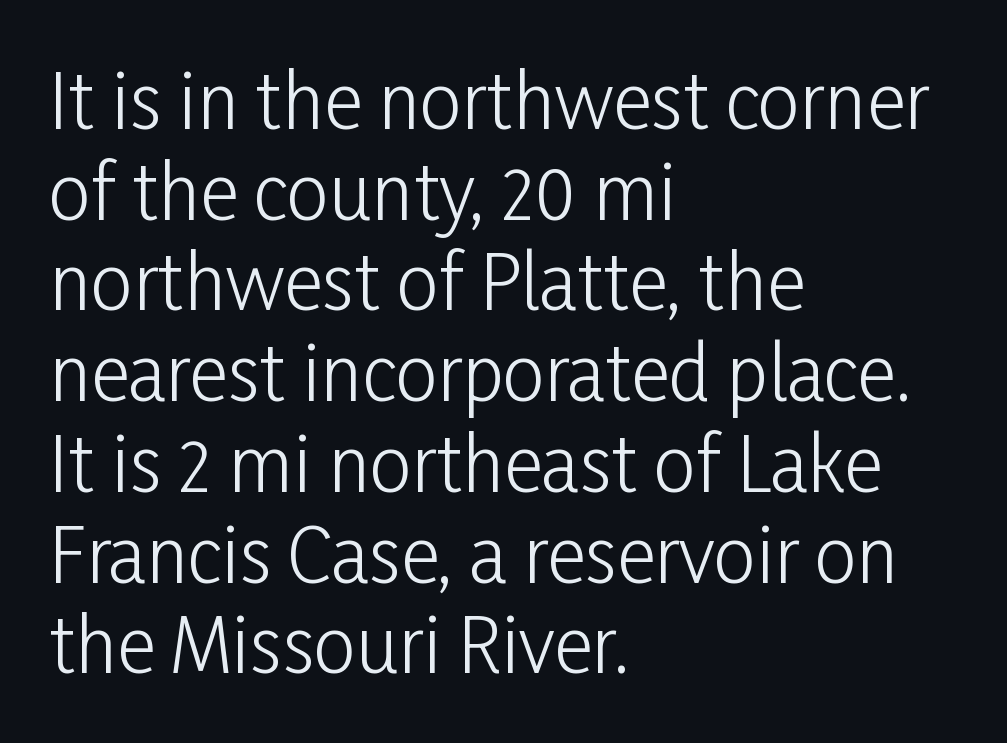
Underlining? Definitely not there. Notice how the passage keeps a crisp vertical edge on the left only. A light-to-regular cut is what we see here. This is the regular roman posture of the typeface. This rendering employs a face without finishing strokes, i.e., a sans-serif.
